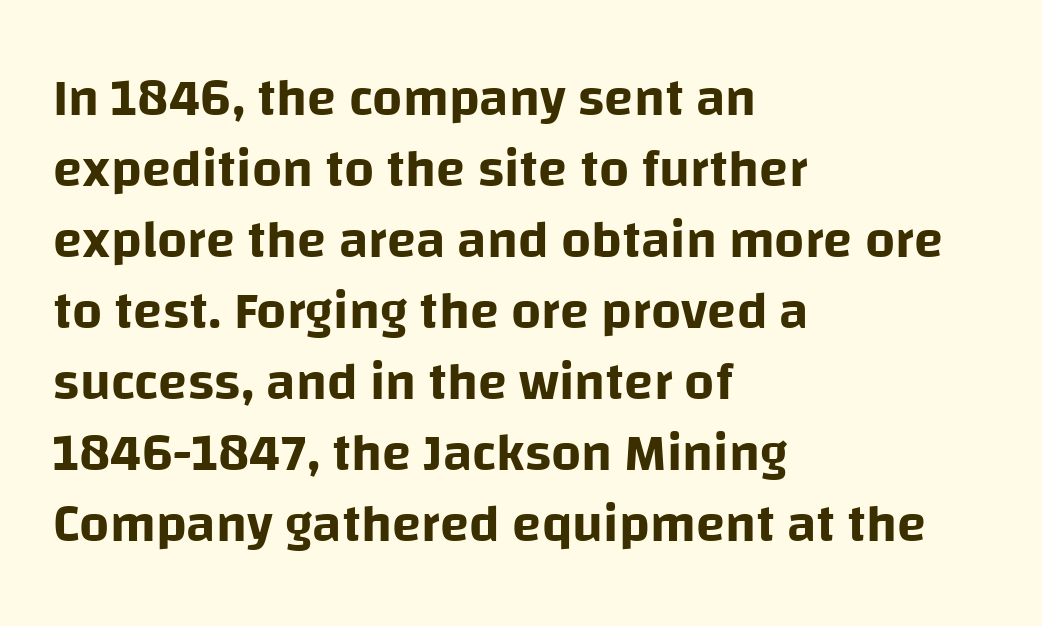
Line starts are locked; line ends wander. This sample has the flowing, uneven cadence of proportional lettering. The specimen omits any rule beneath the text block's lines. Default kerning and tracking; the words read as compact shapes. These lines are composed in type without serifs.
